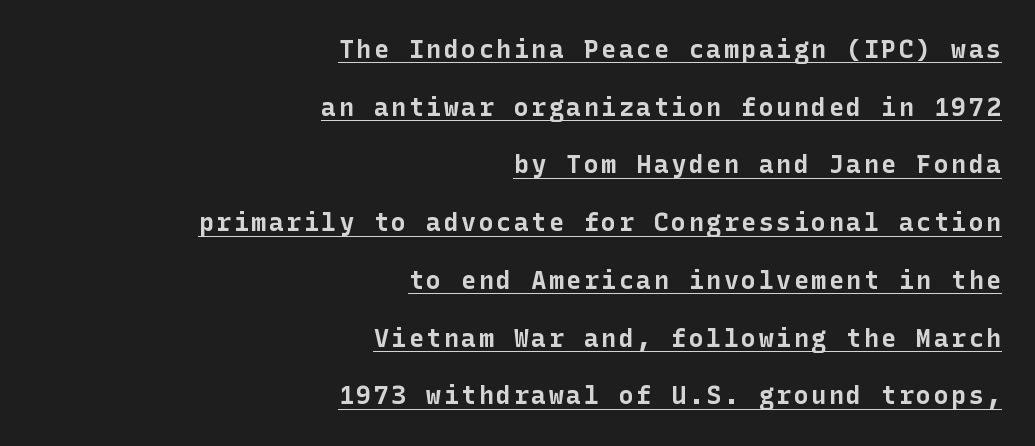
The image shows 25 px bold type, upright; set right-aligned, loose line spacing (2.31x), underlined.
